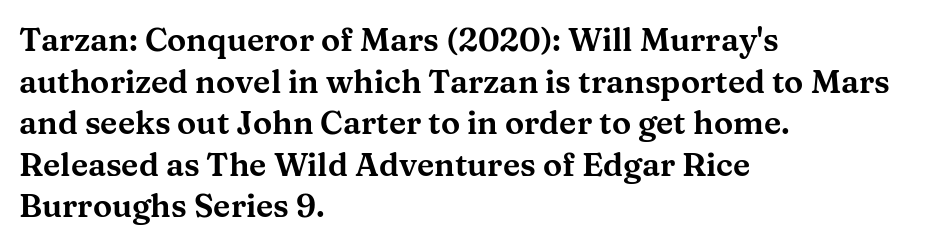
Q: Is the text italic (slanted)? A: No, it is upright.
Q: Is the typeface a serif or a sans-serif typeface? A: Serif.
Q: Is the text underlined? A: No.
Q: How is the paragraph aligned? A: Left-aligned.
Q: Is the spacing between letters normal or unusually wide? A: Normal.
Q: Is the spacing between lines tight, normal or loose? A: Normal.
Q: Width (condensed, normal, or wide)? A: Wide.
Q: Stroke contrast? A: Medium.
Q: x-height? A: Medium.
Q: Monospaced? A: No.
